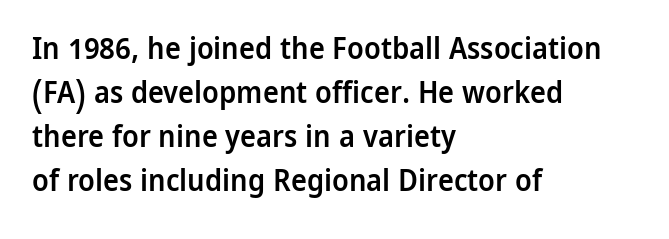
{"serif": "no", "italic": "no", "bold": "semi", "weight": "semibold", "width": "normal", "stroke_contrast": "low", "x_height": "medium", "monospaced": "no", "underline": "no", "align": "left", "line_spacing": "normal", "line_spacing_ratio": 1.47, "letter_spacing": "normal", "letter_spacing_em": 0.0, "glyph_px": 30}
